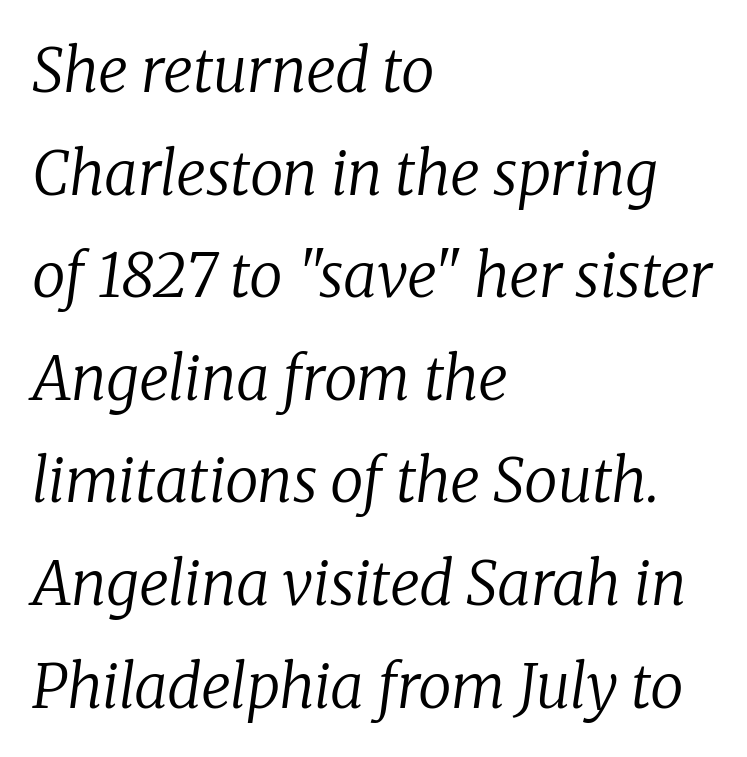
Glyph-to-glyph distance matches everyday printed text. Each row of text sits above clean, open space. The designer went with a serif here, giving each stem small feet. Here the designer chose a conventional face with non-uniform glyph widths.
